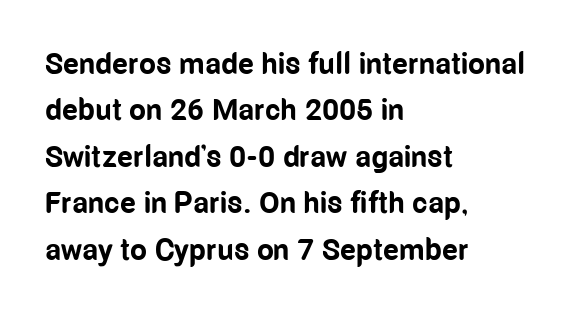
{"serif": "no", "italic": "no", "bold": "yes", "weight": "bold", "width": "condensed", "stroke_contrast": "low", "x_height": "medium", "monospaced": "no", "underline": "no", "align": "left", "line_spacing": "normal", "line_spacing_ratio": 1.55, "letter_spacing": "normal", "letter_spacing_em": 0.0, "glyph_px": 30}
